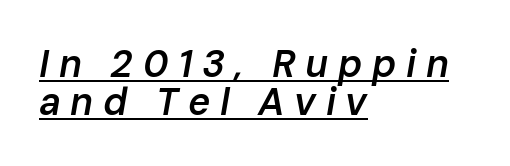
Emphasis-style slanted type is in use. Caption: multi-line text, flush left, ragged right. The rendering uses a small line-height, squeezing the rows. What weight is shown? A semibold, between regular and bold. Each line of the rendering has a horizontal stroke beneath the glyphs. Varying glyph widths throughout — classic text-font behaviour.
